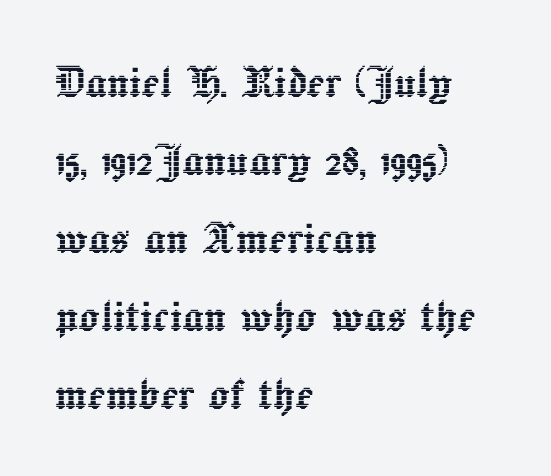
{"italic": "no", "width": "normal", "x_height": "medium", "monospaced": "no", "underline": "no", "align": "left", "line_spacing": "normal", "line_spacing_ratio": 1.47, "letter_spacing": "normal", "letter_spacing_em": 0.0, "glyph_px": 53}
